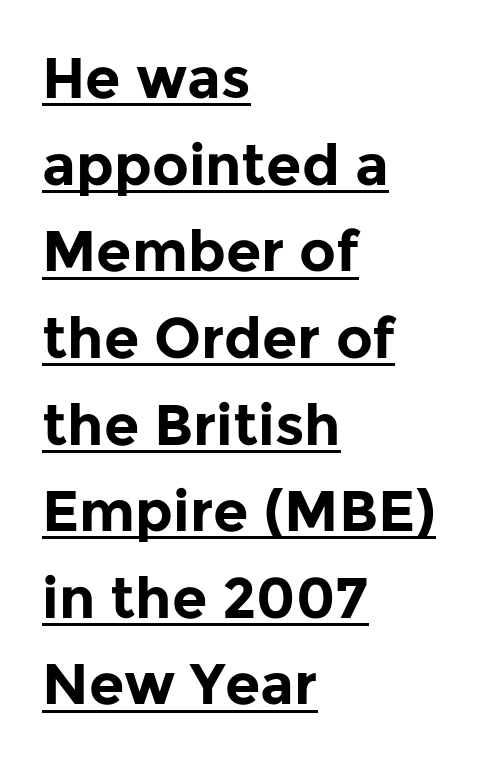
{"serif": "no", "italic": "no", "bold": "yes", "weight": "bold", "width": "normal", "stroke_contrast": "low", "x_height": "medium", "monospaced": "no", "underline": "yes", "align": "left", "line_spacing": "normal", "line_spacing_ratio": 1.52, "letter_spacing": "normal", "letter_spacing_em": 0.0, "glyph_px": 57}
